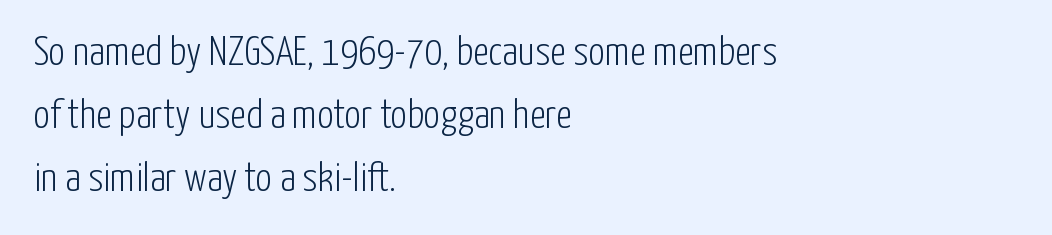
The image shows 41 px light, condensed sans-serif type, upright; set left-aligned, normal line spacing (1.54x), normal letter spacing, not underlined; low stroke contrast and a medium x-height.
